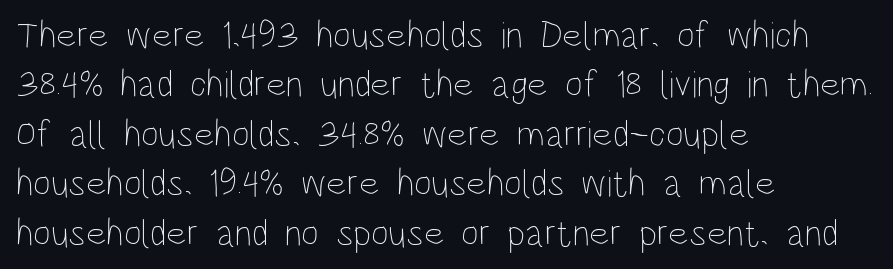
{"italic": "no", "bold": "no", "weight": "thin", "width": "condensed", "stroke_contrast": "low", "x_height": "large", "monospaced": "no", "underline": "no", "align": "left", "line_spacing": "normal", "line_spacing_ratio": 1.3, "letter_spacing": "normal", "letter_spacing_em": 0.0, "glyph_px": 38}
